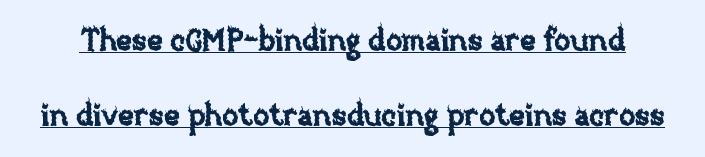
The image shows 30 px text type, upright; set loose line spacing (2.49x), normal letter spacing, underlined; low stroke contrast and a large x-height.
